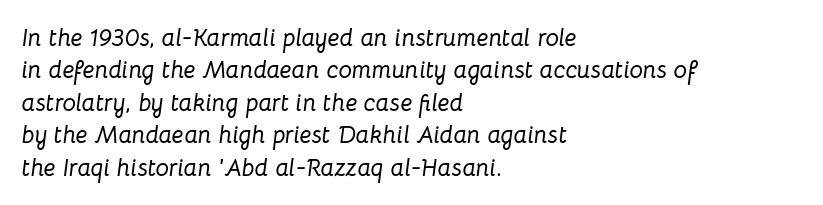
Q: Is the text italic (slanted)? A: Yes, it leans right by about 8 degrees.
Q: Is the text underlined? A: No.
Q: How is the paragraph aligned? A: Left-aligned.
Q: Is the spacing between letters normal or unusually wide? A: Normal.
Q: Is the spacing between lines tight, normal or loose? A: Normal.
